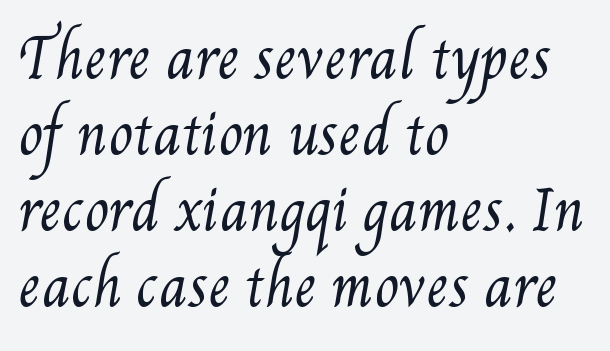
{"bold": "no", "weight": "regular", "width": "condensed", "stroke_contrast": "medium", "x_height": "small", "monospaced": "no", "underline": "no", "align": "left", "line_spacing": "normal", "line_spacing_ratio": 1.38, "letter_spacing": "normal", "letter_spacing_em": 0.0, "glyph_px": 55}
